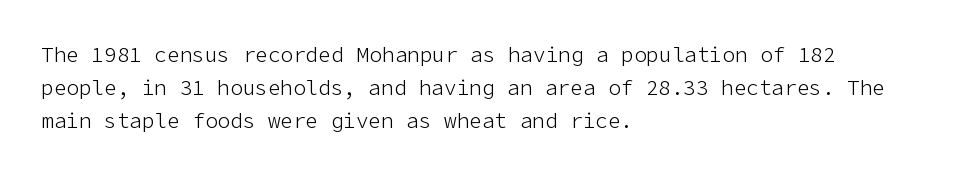
Q: Is the text bold? A: No.
Q: Is the text italic (slanted)? A: No, it is upright.
Q: Is the text underlined? A: No.
Q: How is the paragraph aligned? A: Left-aligned.
Q: Is the spacing between letters normal or unusually wide? A: Normal.
Q: Is the spacing between lines tight, normal or loose? A: Normal.
